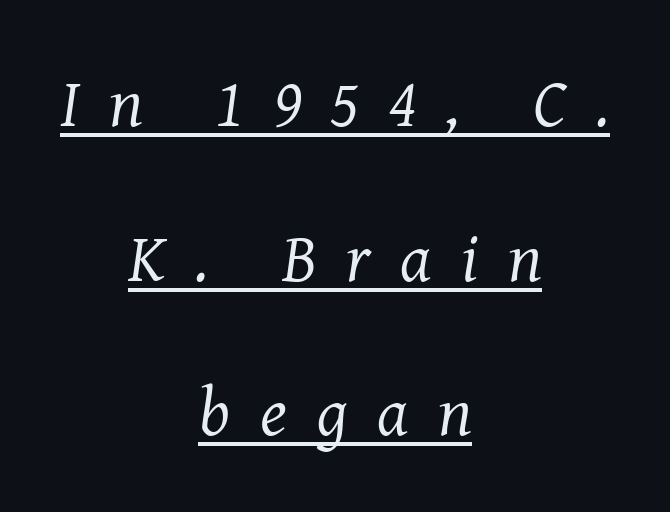
The image shows 69 px regular-weight serif type, italic (leaning right); set centered, loose line spacing (2.24x), unusually wide letter spacing (+0.43 em), underlined; medium stroke contrast and a medium x-height.
